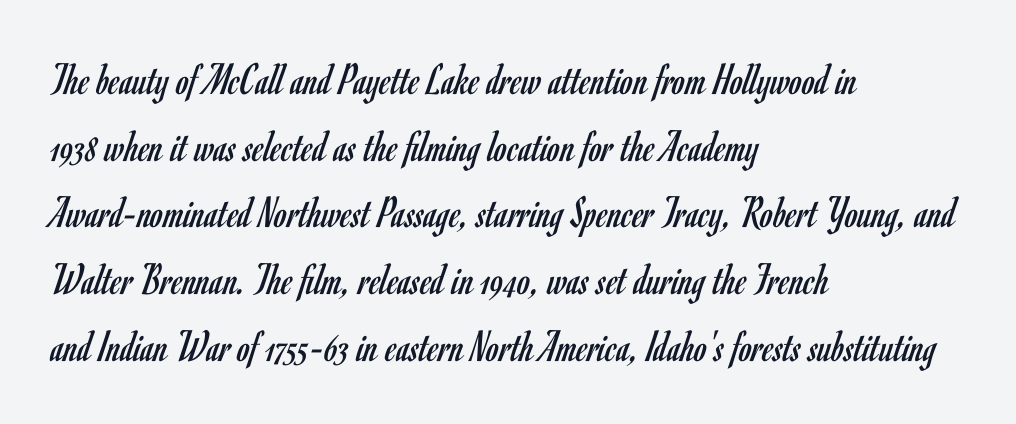
Look at the tracking — it's just the regular setting, nothing added. A classic flush-left, rag-right setting is used for this passage. Honestly, there is no underline to notice here at all. You can tell from the bare stems that sans-serif type was used. Ink coverage per letter is moderate at most.
